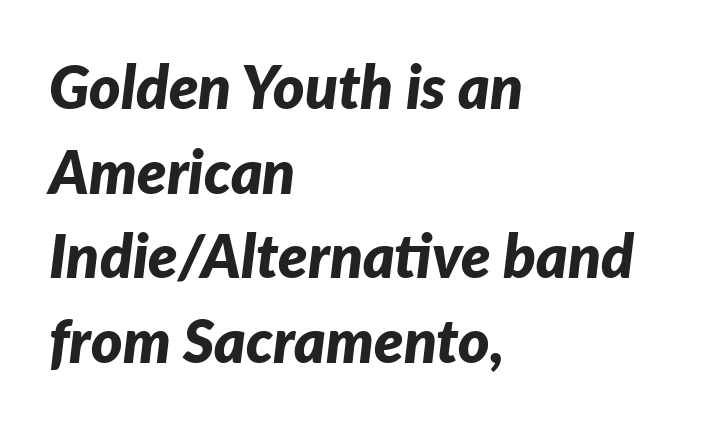
The image shows 60 px bold type, italic (leaning right); set left-aligned, normal line spacing (1.41x), normal letter spacing, not underlined; low stroke contrast and a medium x-height.
